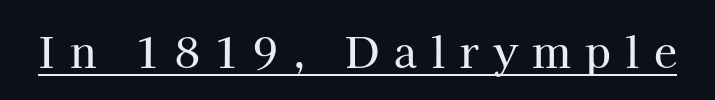
Q: Is the text italic (slanted)? A: No, it is upright.
Q: Is the typeface a serif or a sans-serif typeface? A: Serif.
Q: Is the text underlined? A: Yes.
Q: Is the spacing between letters normal or unusually wide? A: Unusually wide.
Q: Width (condensed, normal, or wide)? A: Normal.
Q: Stroke contrast? A: High.
Q: x-height? A: Medium.
Q: Monospaced? A: No.
